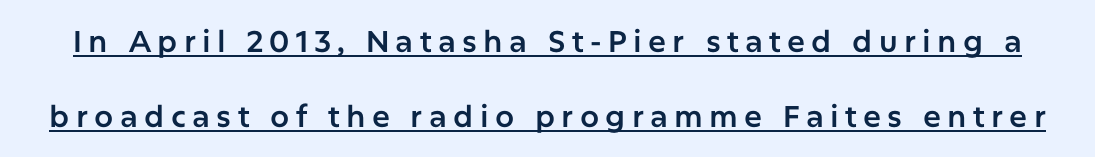
Q: Is the text italic (slanted)? A: No, it is upright.
Q: Is the typeface a serif or a sans-serif typeface? A: Sans-serif.
Q: Is the text underlined? A: Yes.
Q: Is the spacing between letters normal or unusually wide? A: Unusually wide.
Q: Is the spacing between lines tight, normal or loose? A: Loose.
Q: Width (condensed, normal, or wide)? A: Normal.
Q: Stroke contrast? A: Low.
Q: x-height? A: Medium.
Q: Monospaced? A: No.
